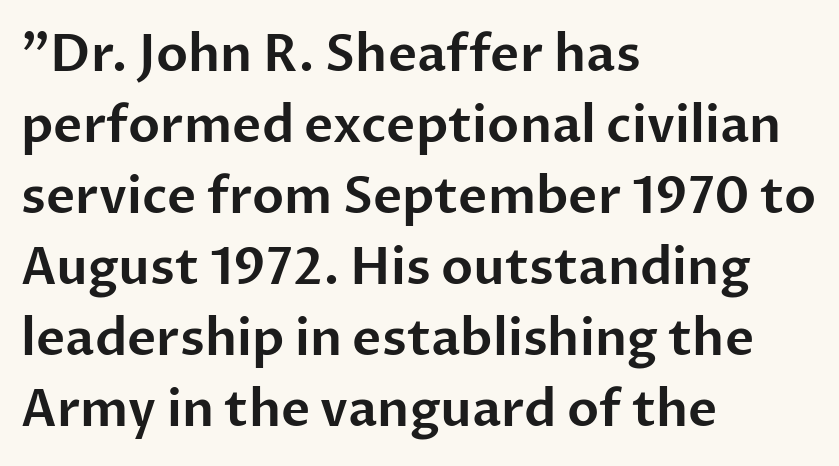
Q: Is the text italic (slanted)? A: No, it is upright.
Q: Is the typeface a serif or a sans-serif typeface? A: Sans-serif.
Q: Is the text underlined? A: No.
Q: How is the paragraph aligned? A: Left-aligned.
Q: Is the spacing between letters normal or unusually wide? A: Normal.
Q: Is the spacing between lines tight, normal or loose? A: Normal.
Q: Width (condensed, normal, or wide)? A: Normal.
Q: Stroke contrast? A: Low.
Q: x-height? A: Medium.
Q: Monospaced? A: No.
